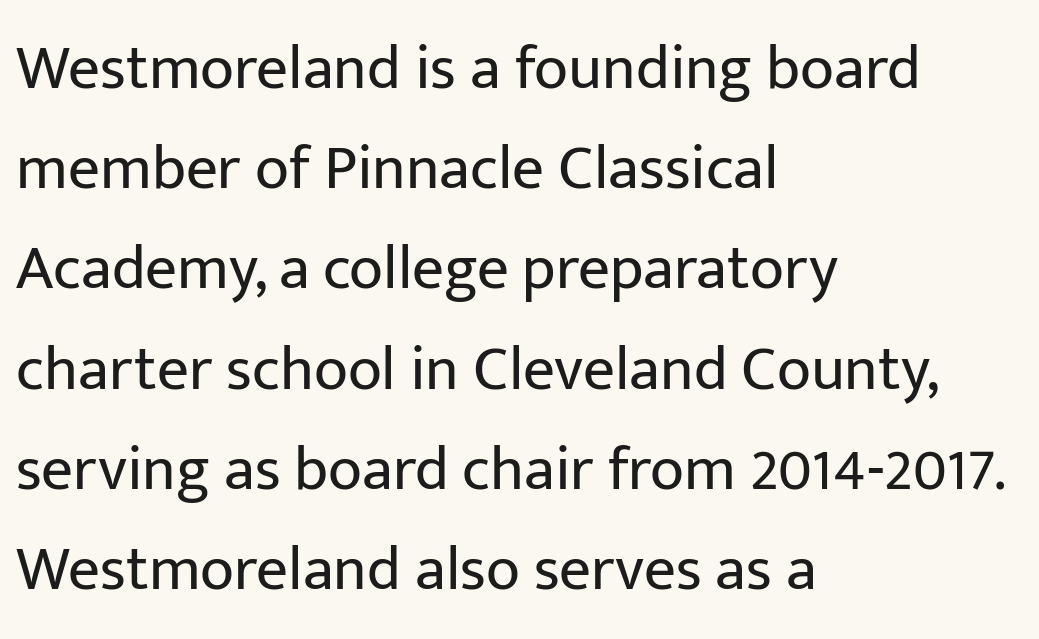
The image shows 63 px regular-weight sans-serif type, upright; set left-aligned, normal line spacing (1.59x), normal letter spacing, not underlined; low stroke contrast and a medium x-height.
